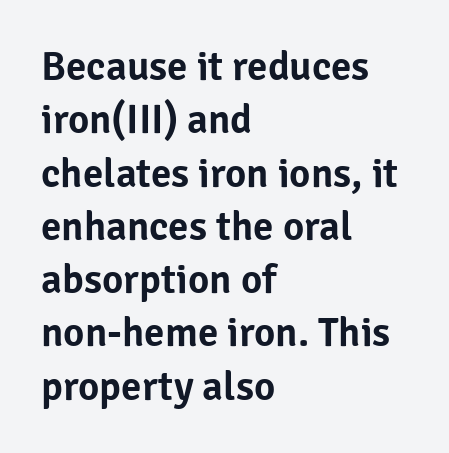
Q: Is the text italic (slanted)? A: No, it is upright.
Q: Is the typeface a serif or a sans-serif typeface? A: Sans-serif.
Q: Is the text underlined? A: No.
Q: How is the paragraph aligned? A: Left-aligned.
Q: Is the spacing between letters normal or unusually wide? A: Normal.
Q: Is the spacing between lines tight, normal or loose? A: Normal.
Q: Width (condensed, normal, or wide)? A: Normal.
Q: Stroke contrast? A: Low.
Q: x-height? A: Medium.
Q: Monospaced? A: No.
